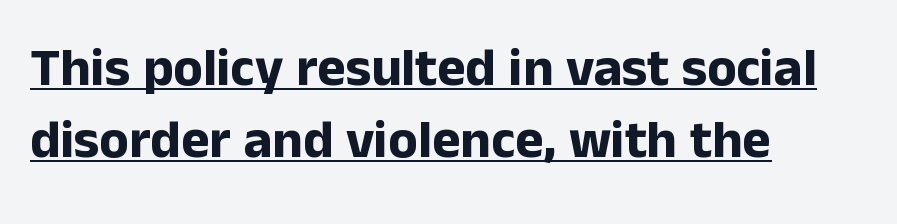
The passage shown is typed in a proportional face where columns would drift. Each letter's strokes conclude bluntly, with no projecting serifs. Left-aligned paragraph, ragged on the right. Pretty heavy lettering here — definitely bold.
